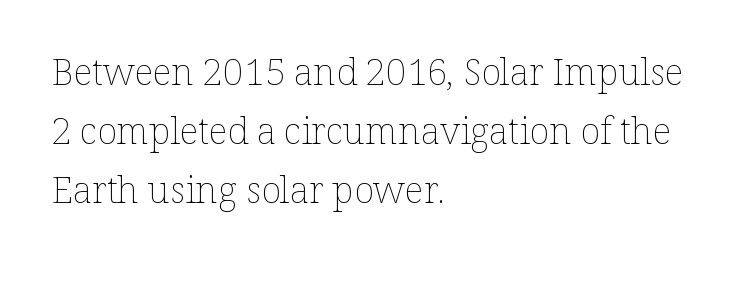
The image shows 37 px thin type, upright; set left-aligned, normal line spacing (1.59x), normal letter spacing, not underlined; low stroke contrast and a medium x-height.
